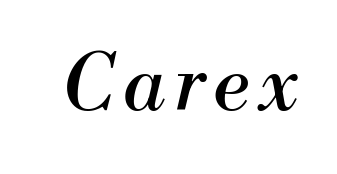
{"serif": "yes", "italic": "yes", "lean": "right", "slant_degrees": 13, "bold": "no", "weight": "regular", "width": "normal", "stroke_contrast": "medium", "x_height": "small", "monospaced": "no", "underline": "no", "glyph_px": 77}
